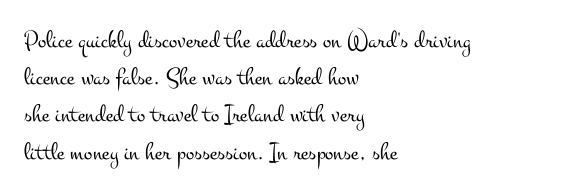
Q: Is the text bold? A: No.
Q: Is the text italic (slanted)? A: Yes.
Q: Is the text underlined? A: No.
Q: How is the paragraph aligned? A: Left-aligned.
Q: Is the spacing between letters normal or unusually wide? A: Normal.
Q: Is the spacing between lines tight, normal or loose? A: Normal.
